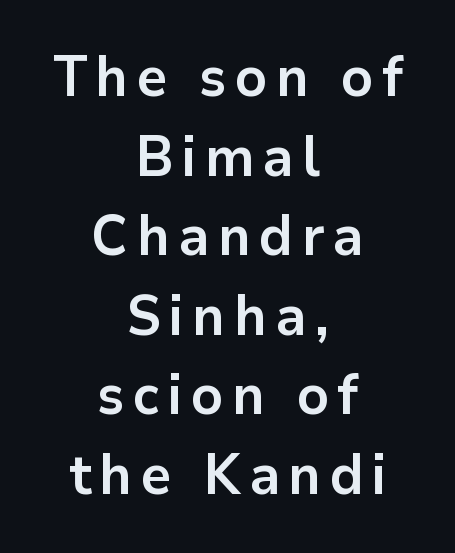
The image shows 56 px bold sans-serif type, upright; set centered, normal line spacing (1.42x), not underlined; low stroke contrast and a medium x-height.
